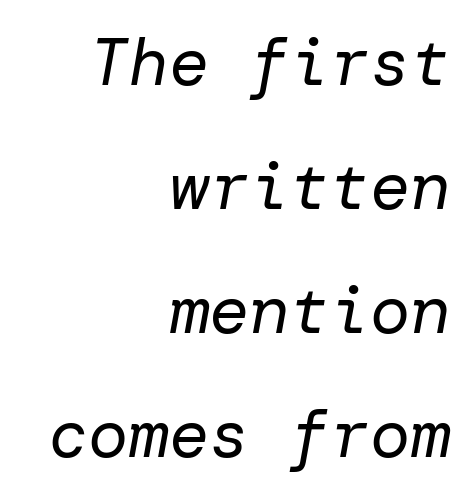
Q: Is the text bold? A: No.
Q: Is the text italic (slanted)? A: Yes, it leans right by about 10 degrees.
Q: Is the text underlined? A: No.
Q: How is the paragraph aligned? A: Right-aligned.
Q: Is the spacing between letters normal or unusually wide? A: Normal.
Q: Width (condensed, normal, or wide)? A: Normal.
Q: Stroke contrast? A: Low.
Q: x-height? A: Medium.
